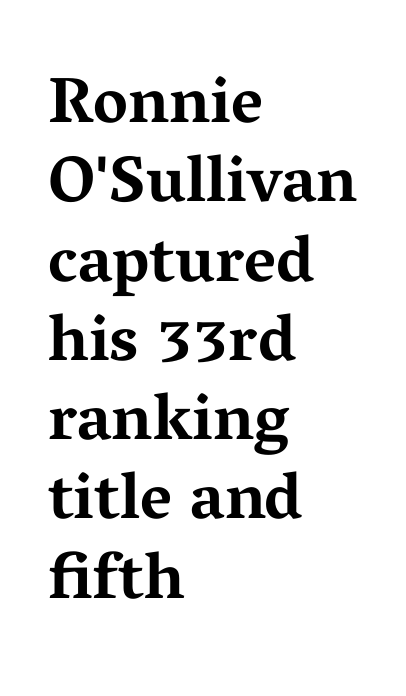
The image shows 65 px bold, wide serif type, upright; set left-aligned, line spacing 1.22x, normal letter spacing, not underlined; medium stroke contrast and a medium x-height.
